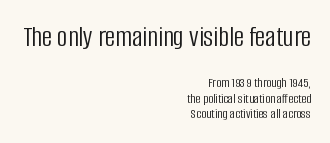
{"serif": "no", "italic": "no", "bold": "no", "weight": "light", "width": "condensed", "stroke_contrast": "low", "x_height": "large", "monospaced": "no", "underline": "no", "align": "right", "line_spacing": "tight", "line_spacing_ratio": 1.11, "letter_spacing": "normal", "letter_spacing_em": 0.0, "larger_block": "first", "size_ratio": 2.07, "glyph_px": 29}
